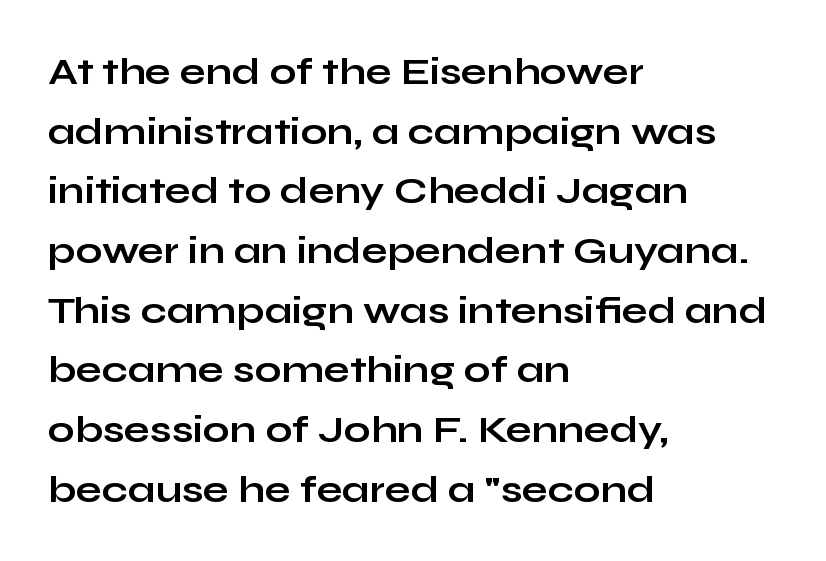
The image shows 38 px bold, wide sans-serif type, upright; set left-aligned, normal line spacing (1.57x), normal letter spacing, not underlined; low stroke contrast and a medium x-height.
